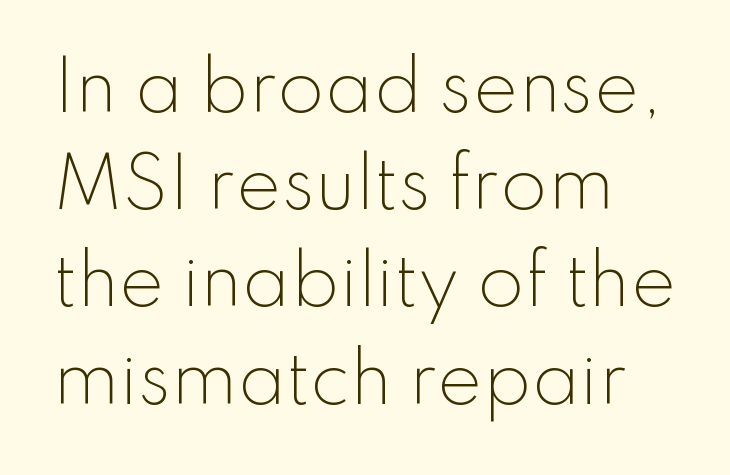
The image shows 68 px light sans-serif type, upright; set left-aligned, normal line spacing (1.43x), normal letter spacing, not underlined; low stroke contrast and a small x-height.
